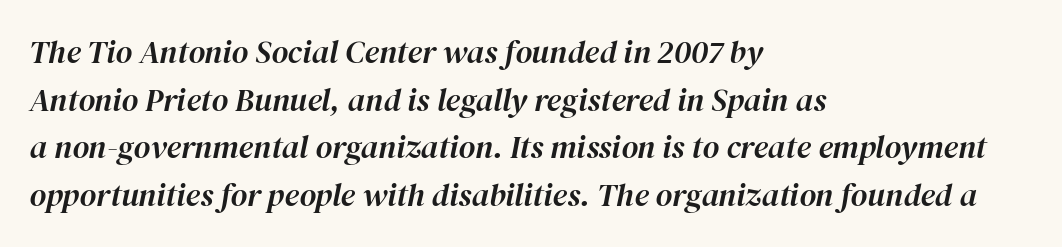
{"italic": "yes", "lean": "right", "slant_degrees": 12, "width": "normal", "stroke_contrast": "high", "x_height": "medium", "monospaced": "no", "underline": "no", "align": "left", "line_spacing": "normal", "line_spacing_ratio": 1.49, "letter_spacing": "normal", "letter_spacing_em": 0.0, "glyph_px": 32}
